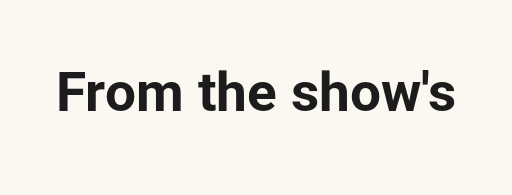
{"serif": "no", "italic": "no", "bold": "yes", "weight": "bold", "width": "normal", "stroke_contrast": "low", "x_height": "medium", "monospaced": "no", "underline": "no", "letter_spacing": "normal", "letter_spacing_em": 0.0, "glyph_px": 55}
